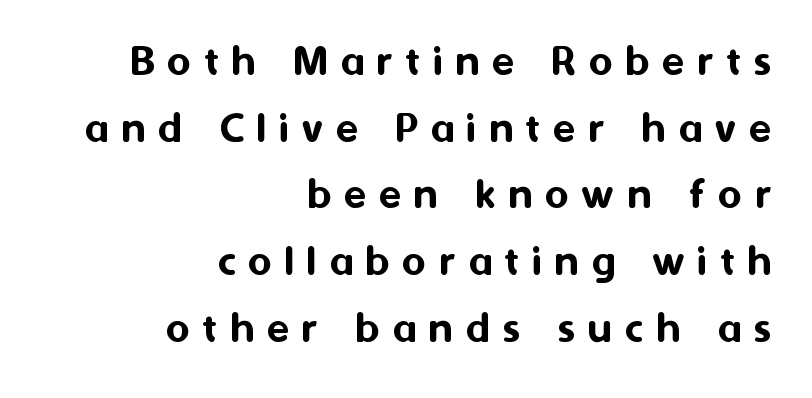
Descender tails drop into unmarked territory. This rendering widens character spacing well past its baseline value. If you drew a ruler down the right edge, every line would touch it. Here the designer chose a conventional face with non-uniform glyph widths. Nope, not italic — everything's standing straight. This rendering employs a face without finishing strokes, i.e., a sans-serif.
